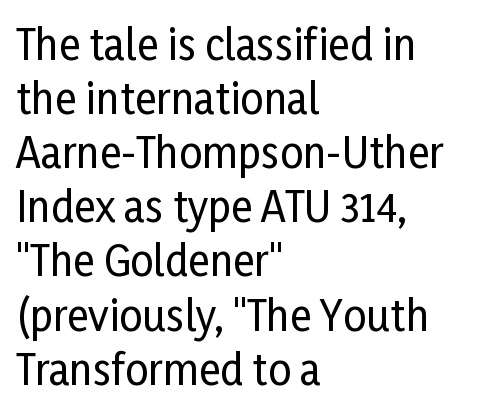
Q: Is the text italic (slanted)? A: No, it is upright.
Q: Is the typeface a serif or a sans-serif typeface? A: Sans-serif.
Q: Is the text underlined? A: No.
Q: How is the paragraph aligned? A: Left-aligned.
Q: Is the spacing between letters normal or unusually wide? A: Normal.
Q: Is the spacing between lines tight, normal or loose? A: Normal.
Q: Width (condensed, normal, or wide)? A: Condensed.
Q: Stroke contrast? A: Low.
Q: x-height? A: Medium.
Q: Monospaced? A: No.
